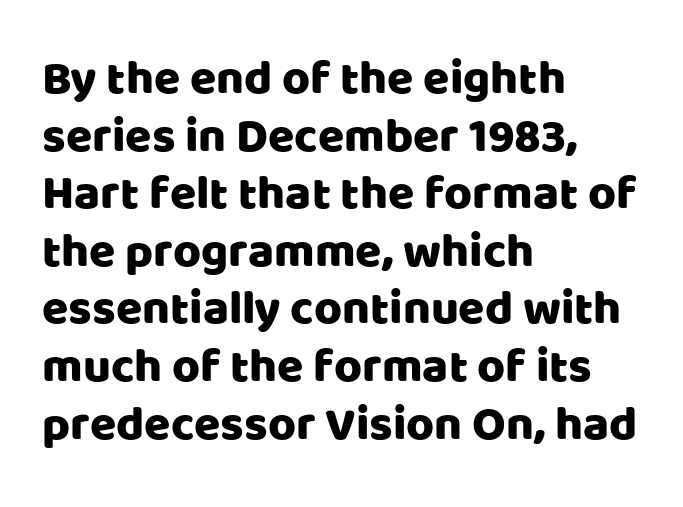
The image shows 48 px sans-serif type, upright; set left-aligned, line spacing 1.2x, normal letter spacing, not underlined; low stroke contrast and a large x-height.
